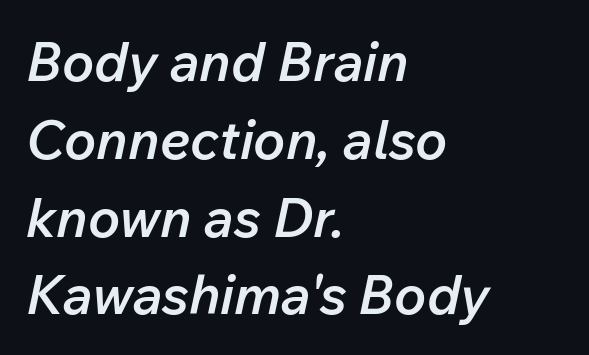
Vertical spacing — default. The passage is arranged the way most books set body copy — flush left. A typesetter would call this zero additional tracking. The whole block is typeset with a tilt. The gap between lines stays unmarked. Proportional: the letters do not fall into vertical columns.
